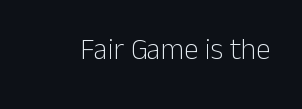
Q: Is the text bold? A: No.
Q: Is the text italic (slanted)? A: No, it is upright.
Q: Is the typeface a serif or a sans-serif typeface? A: Sans-serif.
Q: Is the text underlined? A: No.
Q: Is the spacing between letters normal or unusually wide? A: Normal.
Q: Width (condensed, normal, or wide)? A: Normal.
Q: Stroke contrast? A: Low.
Q: x-height? A: Medium.
Q: Monospaced? A: No.
